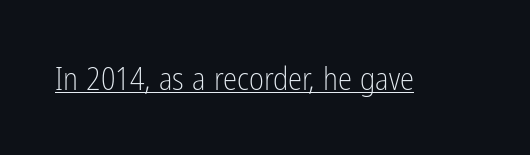
Q: Is the text bold? A: No.
Q: Is the text italic (slanted)? A: No, it is upright.
Q: Is the typeface a serif or a sans-serif typeface? A: Sans-serif.
Q: Is the text underlined? A: Yes.
Q: Is the spacing between letters normal or unusually wide? A: Normal.
Q: Width (condensed, normal, or wide)? A: Condensed.
Q: Stroke contrast? A: Low.
Q: x-height? A: Medium.
Q: Monospaced? A: No.
